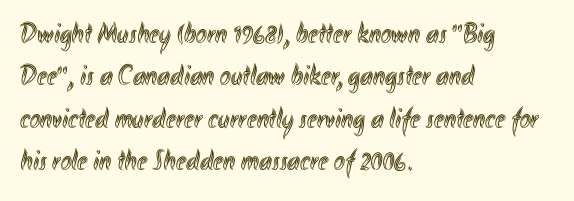
Q: Is the text italic (slanted)? A: Yes.
Q: Is the text underlined? A: No.
Q: How is the paragraph aligned? A: Left-aligned.
Q: Is the spacing between letters normal or unusually wide? A: Normal.
Q: Is the spacing between lines tight, normal or loose? A: Normal.
Q: Width (condensed, normal, or wide)? A: Condensed.
Q: x-height? A: Small.
Q: Monospaced? A: No.
